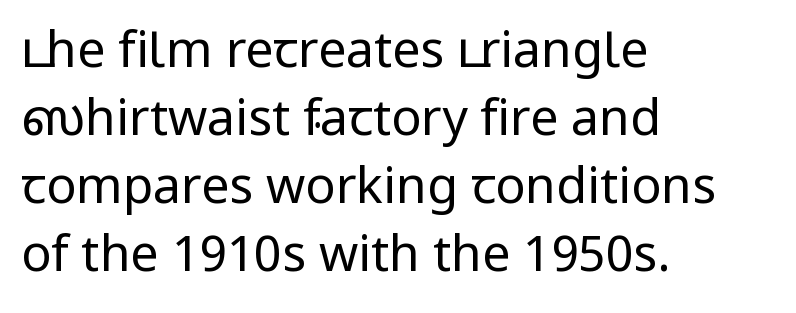
Q: Is the text bold? A: No.
Q: Is the text italic (slanted)? A: No, it is upright.
Q: Is the typeface a serif or a sans-serif typeface? A: Sans-serif.
Q: Is the text underlined? A: No.
Q: How is the paragraph aligned? A: Left-aligned.
Q: Is the spacing between letters normal or unusually wide? A: Normal.
Q: Is the spacing between lines tight, normal or loose? A: Normal.
Q: Width (condensed, normal, or wide)? A: Normal.
Q: Stroke contrast? A: Low.
Q: x-height? A: Medium.
Q: Monospaced? A: No.
